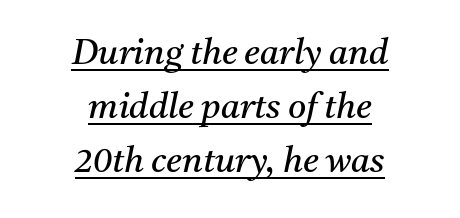
Q: Is the text bold? A: No.
Q: Is the text italic (slanted)? A: Yes, it leans right by about 11 degrees.
Q: Is the typeface a serif or a sans-serif typeface? A: Serif.
Q: Is the text underlined? A: Yes.
Q: How is the paragraph aligned? A: Centered.
Q: Is the spacing between letters normal or unusually wide? A: Normal.
Q: Is the spacing between lines tight, normal or loose? A: Normal.
Q: Width (condensed, normal, or wide)? A: Normal.
Q: Stroke contrast? A: Medium.
Q: x-height? A: Medium.
Q: Monospaced? A: No.
